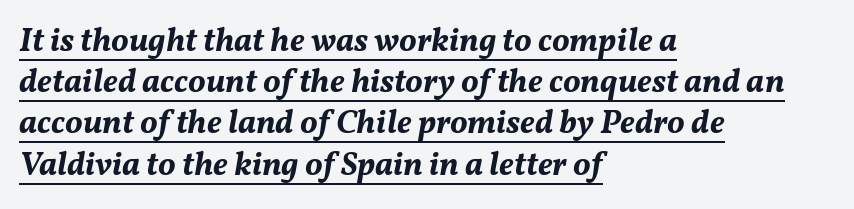
{"italic": "yes", "lean": "right", "slant_degrees": 11, "bold": "yes", "weight": "bold", "width": "normal", "stroke_contrast": "medium", "x_height": "medium", "monospaced": "no", "underline": "yes", "align": "left", "line_spacing": "normal", "line_spacing_ratio": 1.25, "letter_spacing": "normal", "letter_spacing_em": 0.0, "glyph_px": 33}
